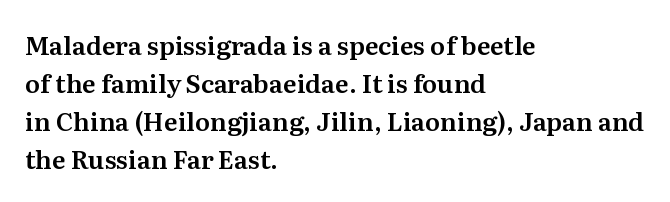
The image shows 25 px text type, upright; set left-aligned, normal line spacing (1.52x), normal letter spacing, not underlined.
